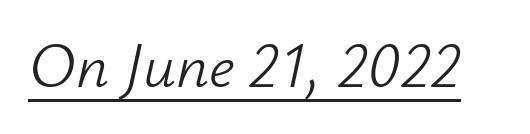
The image shows 64 px light type, italic (leaning right); set normal letter spacing, underlined; low stroke contrast and a small x-height.
